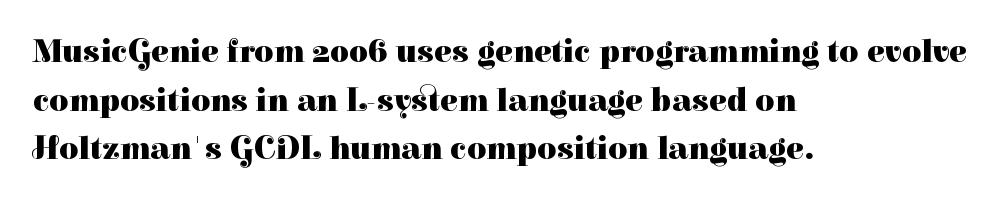
{"serif": "yes", "italic": "no", "bold": "yes", "weight": "heavy", "width": "normal", "stroke_contrast": "high", "x_height": "medium", "monospaced": "no", "underline": "no", "align": "left", "line_spacing": "normal", "line_spacing_ratio": 1.47, "letter_spacing": "normal", "letter_spacing_em": 0.0, "glyph_px": 33}
